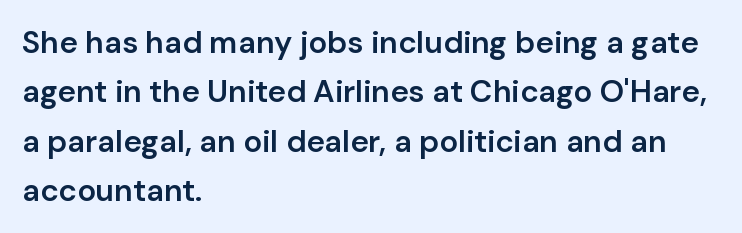
Q: Is the text bold? A: Semi-bold.
Q: Is the text italic (slanted)? A: No, it is upright.
Q: Is the typeface a serif or a sans-serif typeface? A: Sans-serif.
Q: Is the text underlined? A: No.
Q: How is the paragraph aligned? A: Left-aligned.
Q: Is the spacing between letters normal or unusually wide? A: Normal.
Q: Is the spacing between lines tight, normal or loose? A: Normal.
Q: Width (condensed, normal, or wide)? A: Normal.
Q: Stroke contrast? A: Low.
Q: x-height? A: Medium.
Q: Monospaced? A: No.
